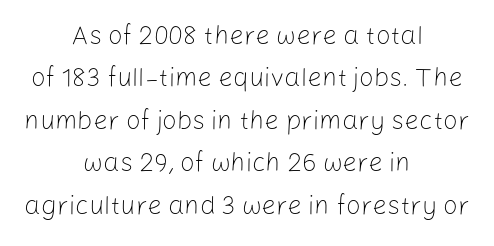
{"italic": "no", "bold": "no", "underline": "no", "align": "center", "line_spacing": "normal", "line_spacing_ratio": 1.63, "letter_spacing": "normal", "letter_spacing_em": 0.0, "glyph_px": 26}
